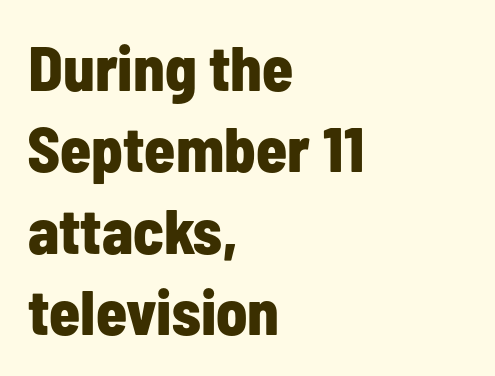
The image shows 63 px bold, condensed sans-serif type, upright; set left-aligned, normal line spacing (1.29x), normal letter spacing, not underlined; low stroke contrast and a medium x-height.
